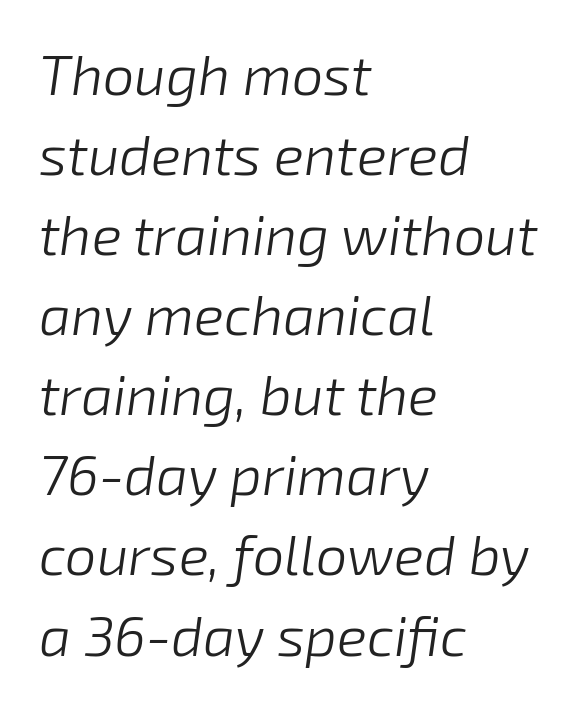
Q: Is the text bold? A: No.
Q: Is the text italic (slanted)? A: Yes, it leans right by about 8 degrees.
Q: Is the text underlined? A: No.
Q: How is the paragraph aligned? A: Left-aligned.
Q: Is the spacing between letters normal or unusually wide? A: Normal.
Q: Is the spacing between lines tight, normal or loose? A: Normal.
Q: Width (condensed, normal, or wide)? A: Normal.
Q: Stroke contrast? A: Low.
Q: x-height? A: Medium.
Q: Monospaced? A: No.
